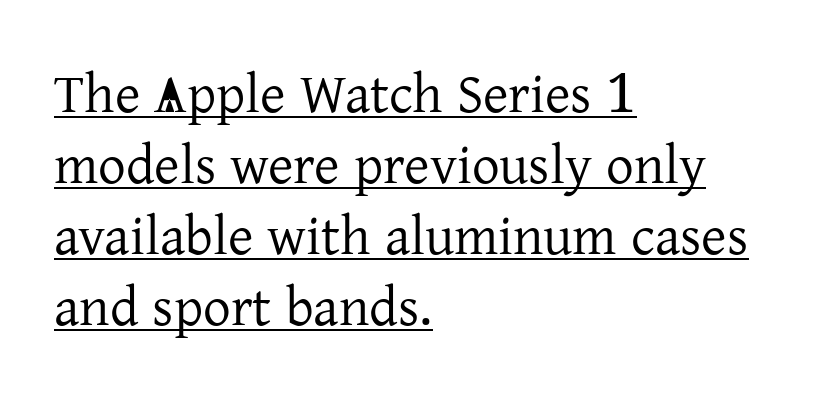
{"serif": "yes", "italic": "no", "bold": "no", "weight": "regular", "width": "normal", "stroke_contrast": "low", "x_height": "medium", "monospaced": "no", "underline": "yes", "align": "left", "line_spacing": "normal", "line_spacing_ratio": 1.29, "letter_spacing": "normal", "letter_spacing_em": 0.0, "glyph_px": 55}
